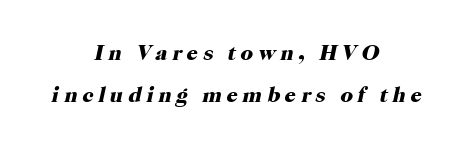
The image shows 22 px bold type, italic (leaning right); set centered, loose line spacing (1.93x), unusually wide letter spacing (+0.22 em), not underlined.
